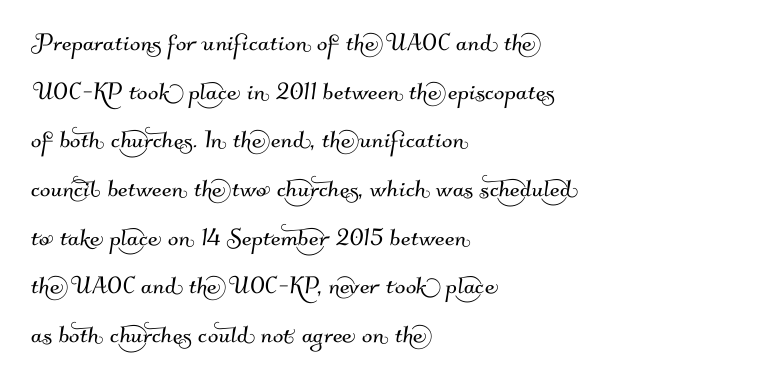
Q: Is the typeface a serif or a sans-serif typeface? A: Sans-serif.
Q: Is the text underlined? A: No.
Q: How is the paragraph aligned? A: Left-aligned.
Q: Is the spacing between letters normal or unusually wide? A: Normal.
Q: Is the spacing between lines tight, normal or loose? A: Normal.
Q: Width (condensed, normal, or wide)? A: Normal.
Q: Stroke contrast? A: Medium.
Q: x-height? A: Small.
Q: Monospaced? A: No.
